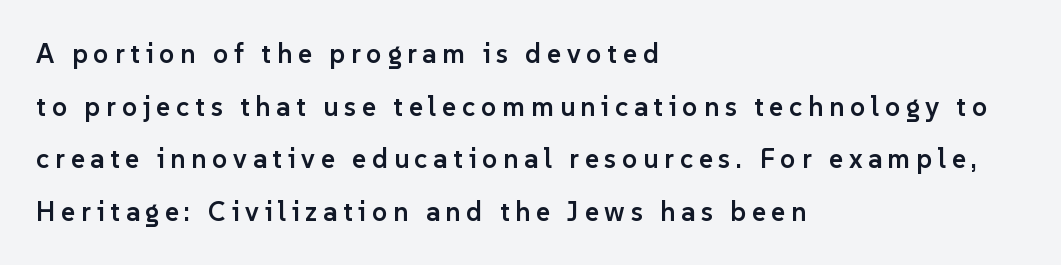
The gaps between neighbouring characters are conspicuously large. A bare baseline throughout the passage. The specimen reads as upright at a glance. Notice the wide empty band between every row — that's loose leading.
